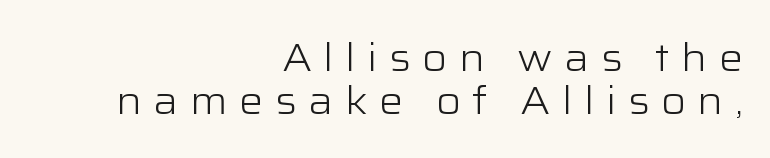
The image shows 38 px light, wide sans-serif type, upright; set right-aligned, tight line spacing (1.12x), unusually wide letter spacing (+0.3 em), not underlined; low stroke contrast and a medium x-height.
